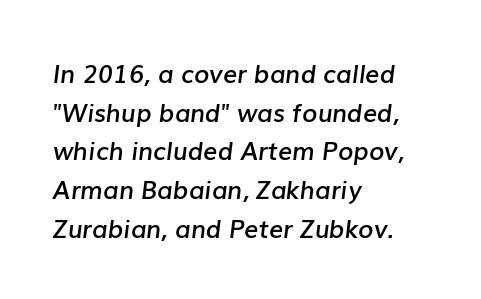
{"italic": "yes", "lean": "right", "slant_degrees": 7, "bold": "semi", "underline": "no", "align": "left", "line_spacing": "normal", "line_spacing_ratio": 1.55, "letter_spacing": "normal", "letter_spacing_em": 0.0, "glyph_px": 25}
